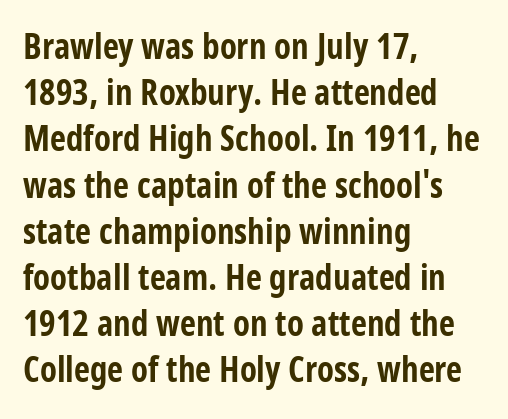
The lines are quadded left. No word sits above an underline. This sample uses plain, unmodified letter spacing. If you measured baseline to baseline, you'd find a middling distance. You could not count columns in this text — the font is proportionally spaced. These lines are composed in type without serifs.
